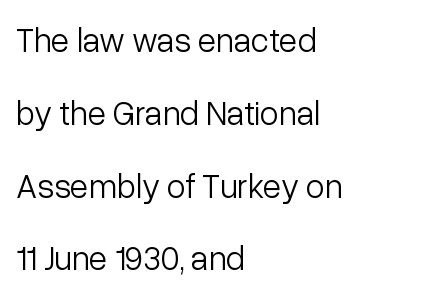
Q: Is the text bold? A: No.
Q: Is the text italic (slanted)? A: No, it is upright.
Q: Is the typeface a serif or a sans-serif typeface? A: Sans-serif.
Q: Is the text underlined? A: No.
Q: How is the paragraph aligned? A: Left-aligned.
Q: Is the spacing between letters normal or unusually wide? A: Normal.
Q: Is the spacing between lines tight, normal or loose? A: Loose.
Q: Width (condensed, normal, or wide)? A: Normal.
Q: Stroke contrast? A: Low.
Q: x-height? A: Medium.
Q: Monospaced? A: No.
